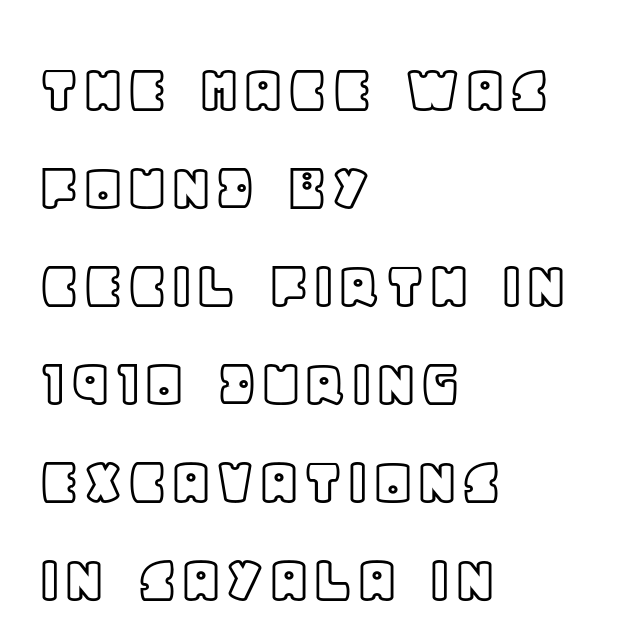
{"italic": "no", "width": "normal", "x_height": "large", "monospaced": "no", "underline": "no", "align": "left", "line_spacing": "normal", "line_spacing_ratio": 1.38, "letter_spacing": "normal", "letter_spacing_em": 0.0, "glyph_px": 71}
